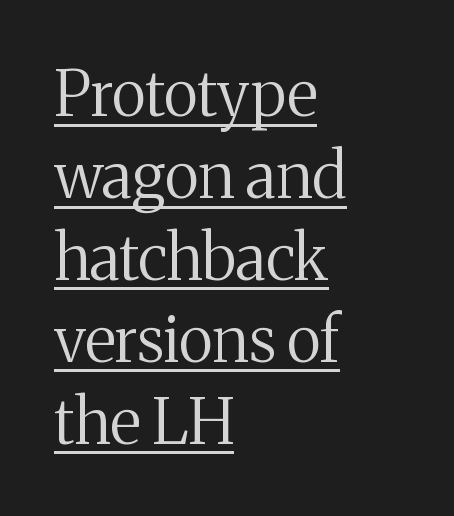
Q: Is the text bold? A: No.
Q: Is the text italic (slanted)? A: No, it is upright.
Q: Is the typeface a serif or a sans-serif typeface? A: Serif.
Q: Is the text underlined? A: Yes.
Q: How is the paragraph aligned? A: Left-aligned.
Q: Is the spacing between letters normal or unusually wide? A: Normal.
Q: Is the spacing between lines tight, normal or loose? A: Normal.
Q: Width (condensed, normal, or wide)? A: Normal.
Q: Stroke contrast? A: Medium.
Q: x-height? A: Medium.
Q: Monospaced? A: No.
